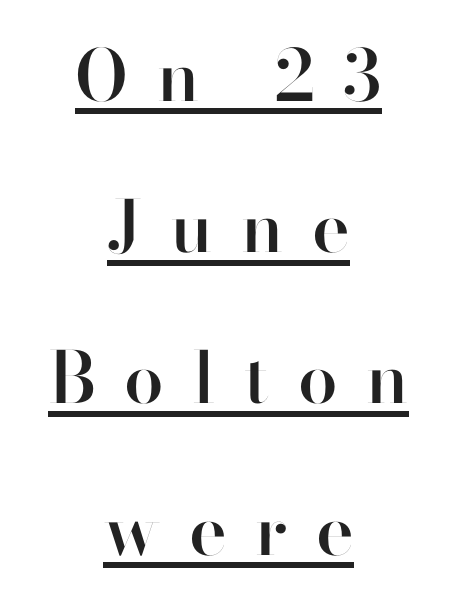
{"serif": "no", "italic": "no", "bold": "semi", "weight": "semibold", "width": "normal", "stroke_contrast": "high", "x_height": "small", "monospaced": "no", "underline": "yes", "align": "center", "line_spacing": "loose", "line_spacing_ratio": 2.13, "letter_spacing": "wide", "letter_spacing_em": 0.4, "glyph_px": 71}
